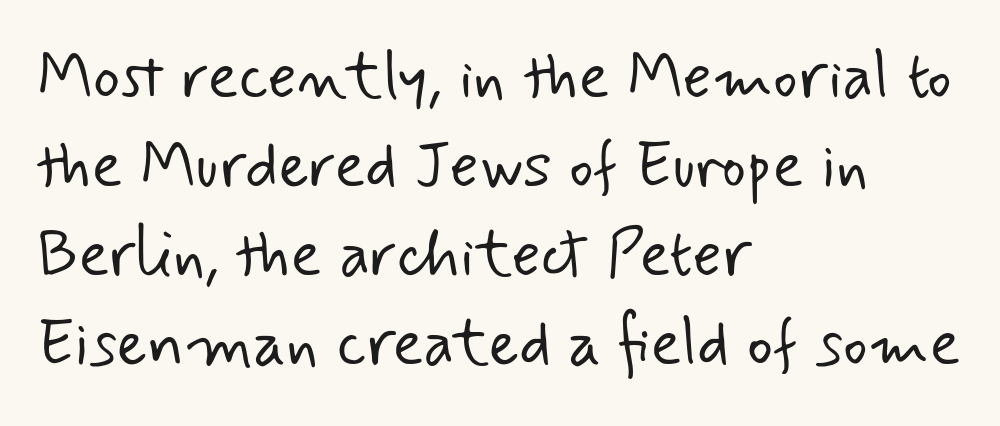
{"serif": "no", "bold": "no", "weight": "light", "width": "normal", "stroke_contrast": "low", "x_height": "small", "monospaced": "no", "underline": "no", "align": "left", "line_spacing": "normal", "line_spacing_ratio": 1.39, "letter_spacing": "normal", "letter_spacing_em": 0.0, "glyph_px": 64}
